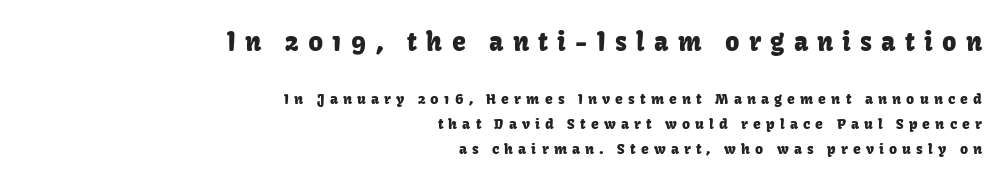
Q: Is the text italic (slanted)? A: No, it is upright.
Q: Is the text underlined? A: No.
Q: How is the paragraph aligned? A: Right-aligned.
Q: Is the spacing between letters normal or unusually wide? A: Unusually wide.
Q: Which block of text is set in a larger size, the first (top) or the second (bottom)? A: The first (top) one.
